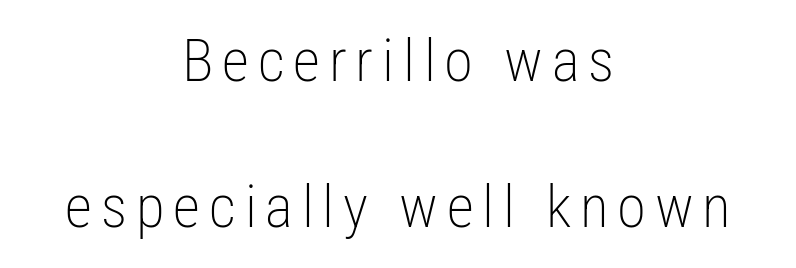
The image shows 59 px light, condensed sans-serif type, upright; set centered, loose line spacing (2.47x), not underlined; low stroke contrast and a medium x-height.
